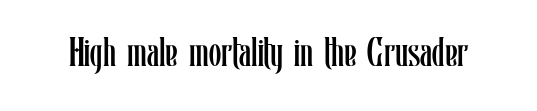
The image shows 40 px regular-weight, condensed type, upright; set normal letter spacing, not underlined; low stroke contrast and a medium x-height.
